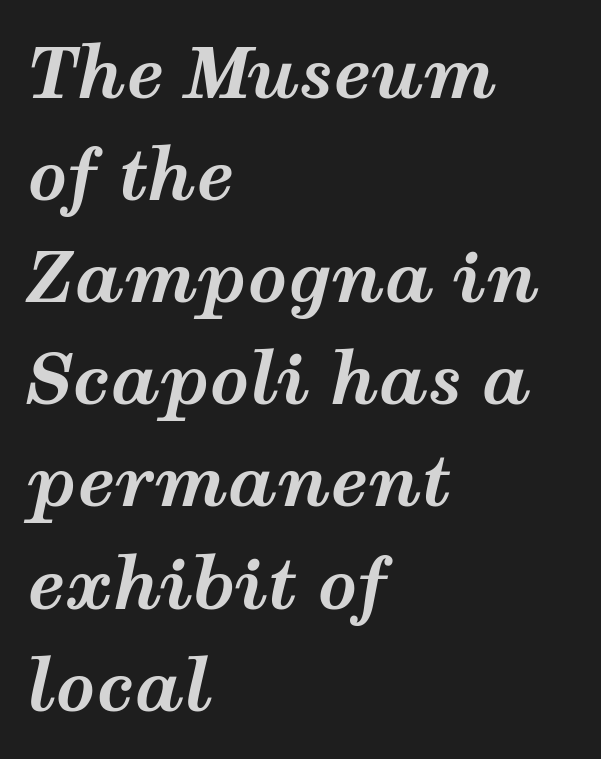
{"italic": "yes", "lean": "right", "slant_degrees": 12, "bold": "yes", "weight": "bold", "width": "wide", "stroke_contrast": "medium", "x_height": "medium", "monospaced": "no", "underline": "no", "align": "left", "line_spacing": "normal", "line_spacing_ratio": 1.48, "letter_spacing": "normal", "letter_spacing_em": 0.0, "glyph_px": 69}
